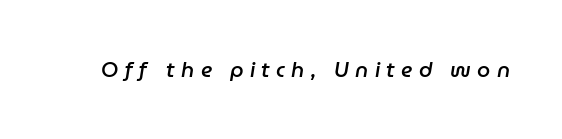
{"italic": "yes", "lean": "right", "slant_degrees": 9, "bold": "semi", "underline": "no", "letter_spacing": "wide", "letter_spacing_em": 0.3, "glyph_px": 21}
